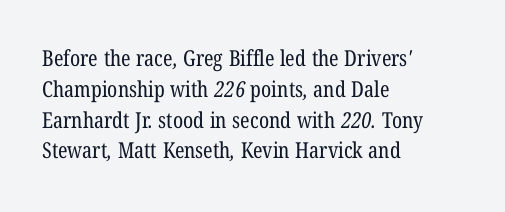
Q: Is the text bold? A: No.
Q: Is the text underlined? A: No.
Q: How is the paragraph aligned? A: Left-aligned.
Q: Is the spacing between letters normal or unusually wide? A: Normal.
Q: Is the spacing between lines tight, normal or loose? A: Normal.
